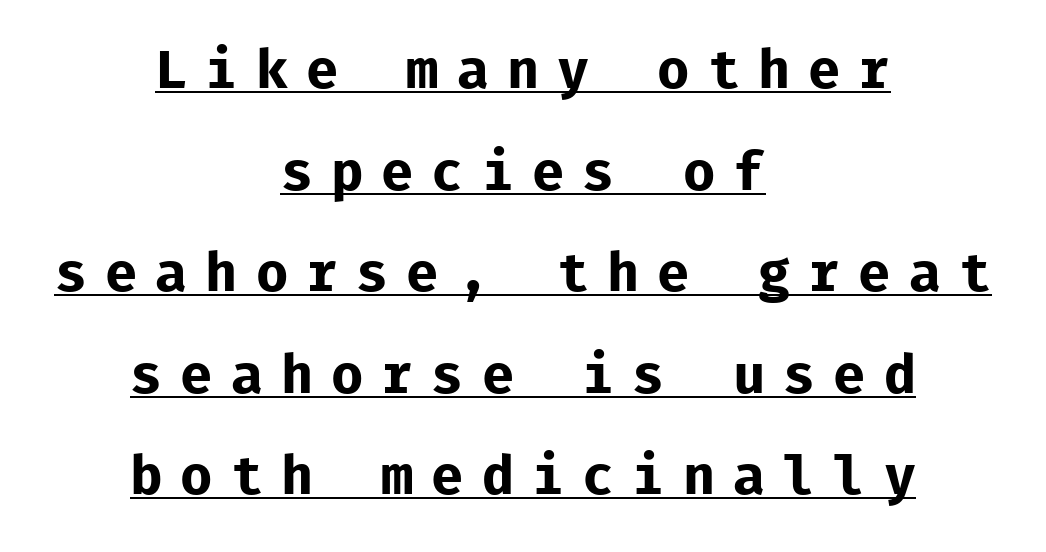
{"serif": "no", "italic": "no", "bold": "yes", "weight": "bold", "width": "normal", "stroke_contrast": "low", "x_height": "medium", "monospaced": "yes", "underline": "yes", "align": "center", "line_spacing_ratio": 1.88, "letter_spacing": "wide", "letter_spacing_em": 0.33, "glyph_px": 54}
